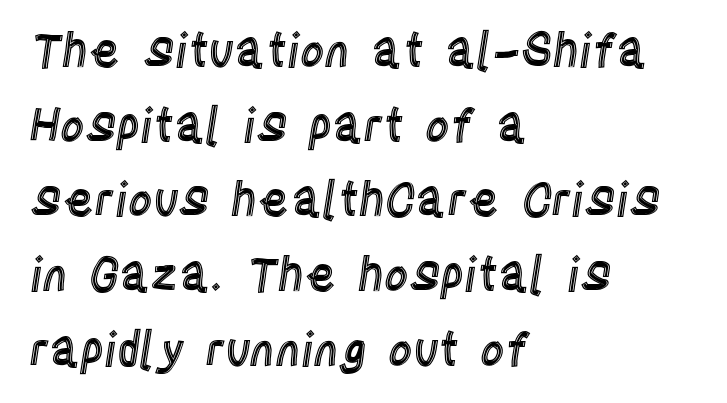
Q: Is the text italic (slanted)? A: Yes.
Q: Is the text underlined? A: No.
Q: How is the paragraph aligned? A: Left-aligned.
Q: Is the spacing between letters normal or unusually wide? A: Normal.
Q: Is the spacing between lines tight, normal or loose? A: Normal.
Q: Width (condensed, normal, or wide)? A: Condensed.
Q: x-height? A: Large.
Q: Monospaced? A: No.
